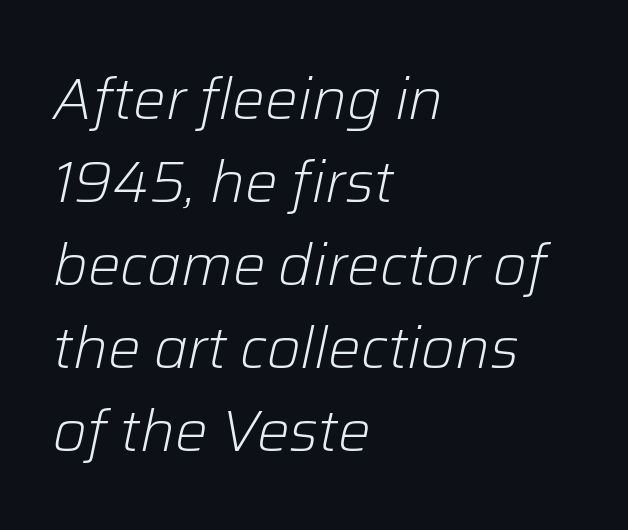
The space directly below the letters is spotless. Varying glyph widths throughout — classic text-font behaviour. No heavy texture on the line: the type isn't bold. The face used here is rendered with its standard letterfit.
